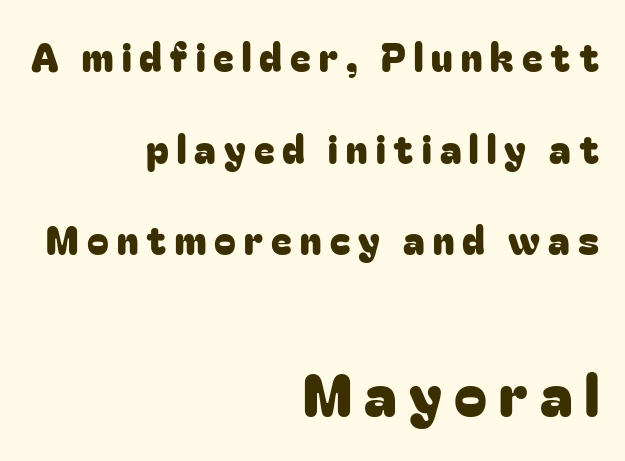
Here the designer chose a conventional face with non-uniform glyph widths. Does the copy run flush right? Yes — the right margin is perfectly even. The letters in the lower block stand taller than those in the block above. Style check: upright. The glyphs are unaccompanied by any horizontal stroke below them.
